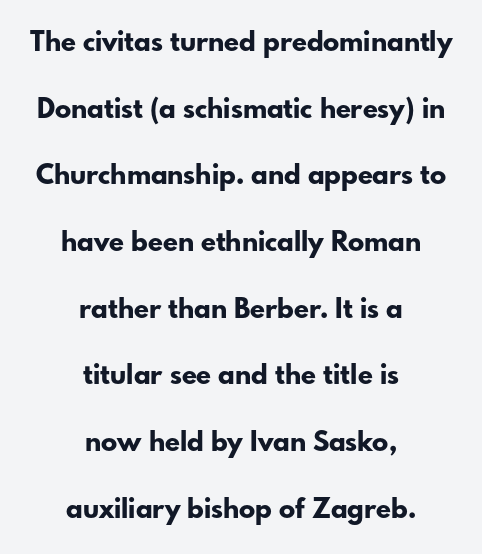
Q: Is the text bold? A: Yes.
Q: Is the text italic (slanted)? A: No, it is upright.
Q: Is the text underlined? A: No.
Q: How is the paragraph aligned? A: Centered.
Q: Is the spacing between letters normal or unusually wide? A: Normal.
Q: Is the spacing between lines tight, normal or loose? A: Loose.
